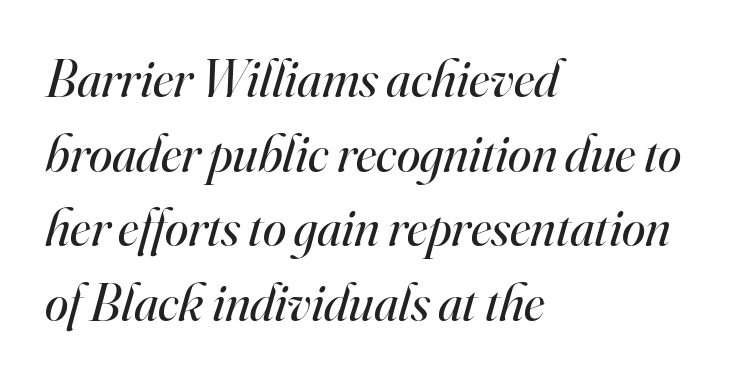
{"serif": "yes", "italic": "yes", "lean": "right", "slant_degrees": 16, "bold": "no", "weight": "regular", "width": "normal", "stroke_contrast": "high", "x_height": "small", "monospaced": "no", "underline": "no", "align": "left", "line_spacing": "normal", "line_spacing_ratio": 1.41, "letter_spacing": "normal", "letter_spacing_em": 0.0, "glyph_px": 53}
